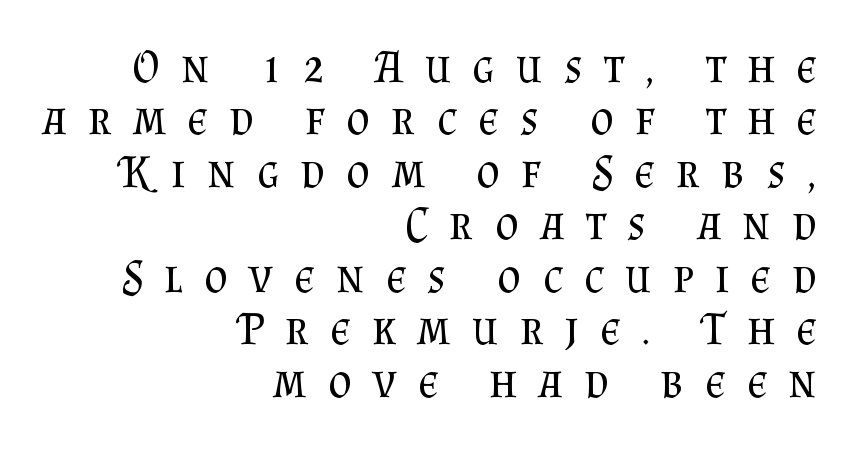
The image shows 46 px regular-weight serif type, upright; set right-aligned, tight line spacing (1.14x), unusually wide letter spacing (+0.46 em), not underlined; medium stroke contrast and a small x-height.
